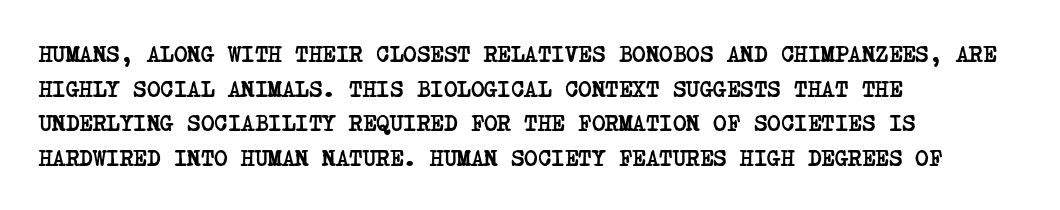
Q: Is the text bold? A: Yes.
Q: Is the text underlined? A: No.
Q: How is the paragraph aligned? A: Left-aligned.
Q: Is the spacing between letters normal or unusually wide? A: Normal.
Q: Is the spacing between lines tight, normal or loose? A: Normal.
